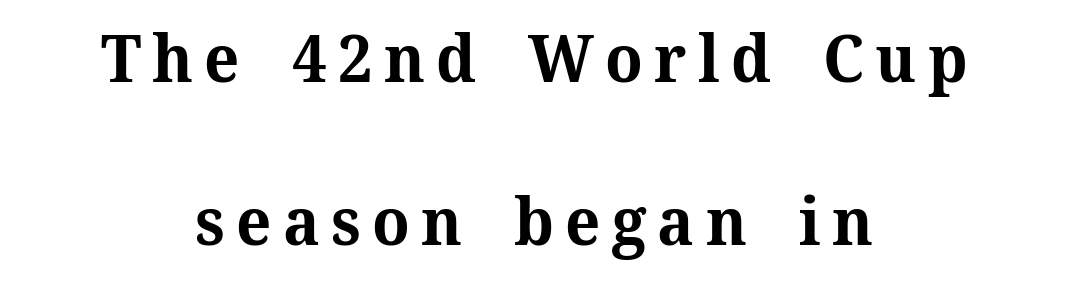
Q: Is the text bold? A: Yes.
Q: Is the text italic (slanted)? A: No, it is upright.
Q: Is the typeface a serif or a sans-serif typeface? A: Serif.
Q: Is the text underlined? A: No.
Q: How is the paragraph aligned? A: Centered.
Q: Is the spacing between lines tight, normal or loose? A: Loose.
Q: Width (condensed, normal, or wide)? A: Normal.
Q: Stroke contrast? A: Medium.
Q: x-height? A: Medium.
Q: Monospaced? A: No.
